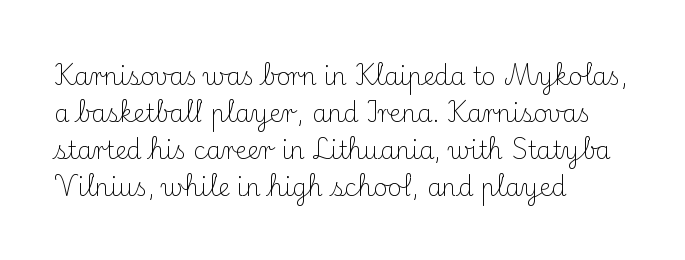
Q: Is the text bold? A: No.
Q: Is the text italic (slanted)? A: No, it is upright.
Q: Is the text underlined? A: No.
Q: How is the paragraph aligned? A: Left-aligned.
Q: Is the spacing between letters normal or unusually wide? A: Normal.
Q: Is the spacing between lines tight, normal or loose? A: Normal.
